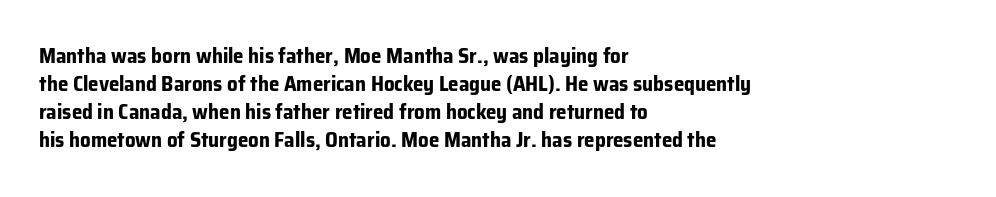
{"italic": "no", "bold": "yes", "underline": "no", "align": "left", "line_spacing": "normal", "line_spacing_ratio": 1.34, "letter_spacing": "normal", "letter_spacing_em": 0.0, "glyph_px": 21}
